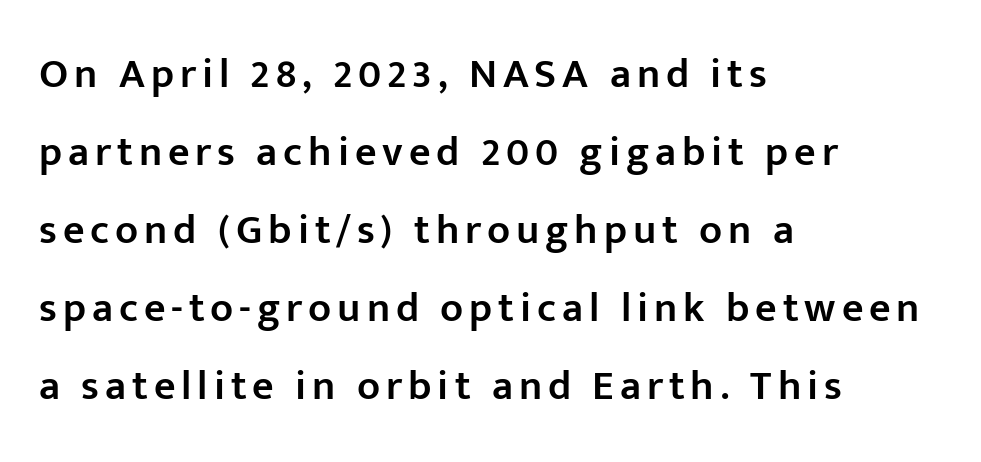
Check where the strokes stop: nothing finishes them off — pure sans. The rendering uses natural spacing where letterforms have individual widths. Bare-footed words on every line. Typographic density is moderately raised because the face is semibold. Layout note: lines flush left.
